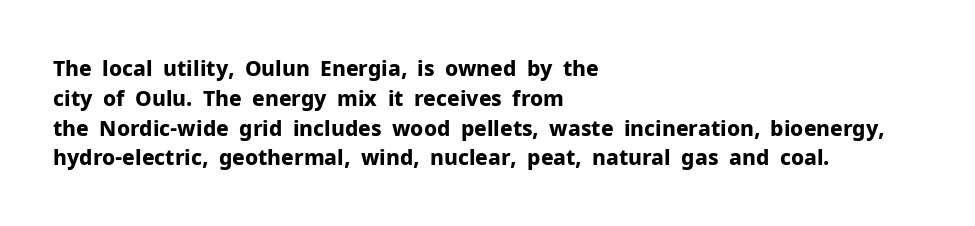
{"italic": "no", "bold": "yes", "underline": "no", "align": "left", "line_spacing": "normal", "line_spacing_ratio": 1.42, "letter_spacing": "normal", "letter_spacing_em": 0.0, "glyph_px": 21}
